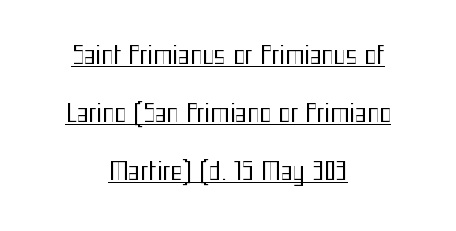
Q: Is the text bold? A: No.
Q: Is the text italic (slanted)? A: No, it is upright.
Q: Is the text underlined? A: Yes.
Q: How is the paragraph aligned? A: Centered.
Q: Is the spacing between letters normal or unusually wide? A: Normal.
Q: Is the spacing between lines tight, normal or loose? A: Loose.
